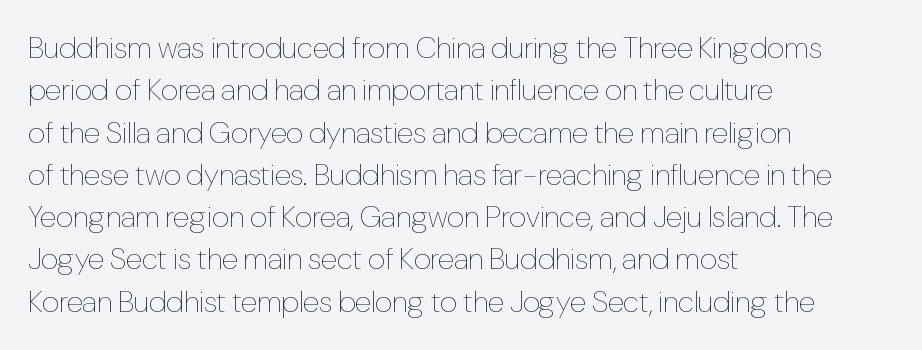
The image shows 30 px thin, condensed type, upright; set left-aligned, normal line spacing (1.41x), normal letter spacing, not underlined; low stroke contrast and a medium x-height.
